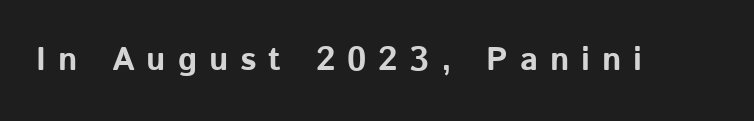
{"serif": "no", "italic": "no", "bold": "yes", "weight": "bold", "width": "normal", "stroke_contrast": "low", "x_height": "medium", "monospaced": "no", "underline": "no", "letter_spacing": "wide", "letter_spacing_em": 0.36, "glyph_px": 33}
